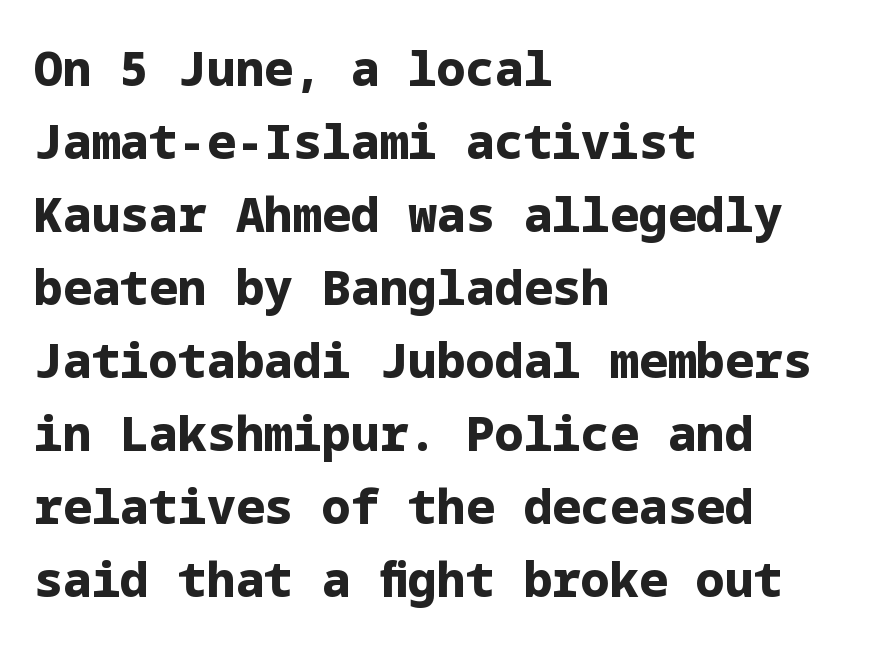
{"serif": "no", "italic": "no", "bold": "yes", "weight": "bold", "width": "normal", "stroke_contrast": "low", "x_height": "medium", "underline": "no", "align": "left", "line_spacing": "normal", "line_spacing_ratio": 1.52, "letter_spacing": "normal", "letter_spacing_em": 0.0, "glyph_px": 48}
